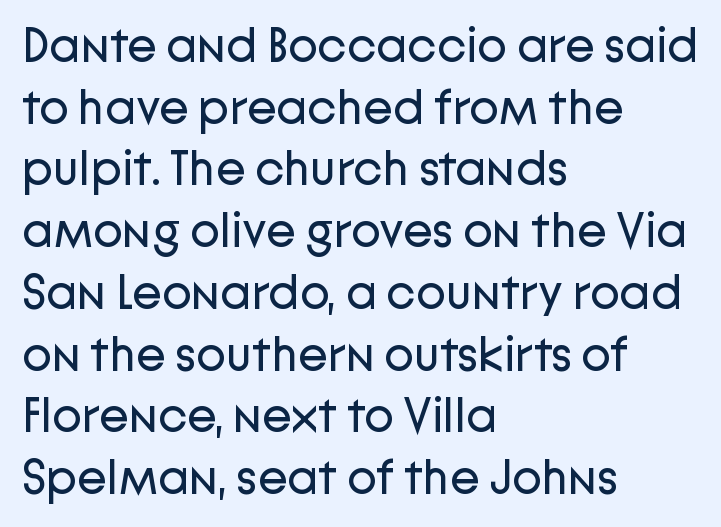
The image shows 49 px regular-weight sans-serif type, upright; set left-aligned, normal line spacing (1.26x), normal letter spacing, not underlined; low stroke contrast and a medium x-height.
